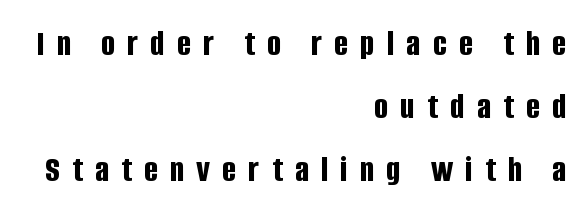
The rendering uses natural spacing where letterforms have individual widths. Weight: bold. Whoever set this chose a conventional vertical rhythm. The specimen omits any rule beneath the text block's lines.
